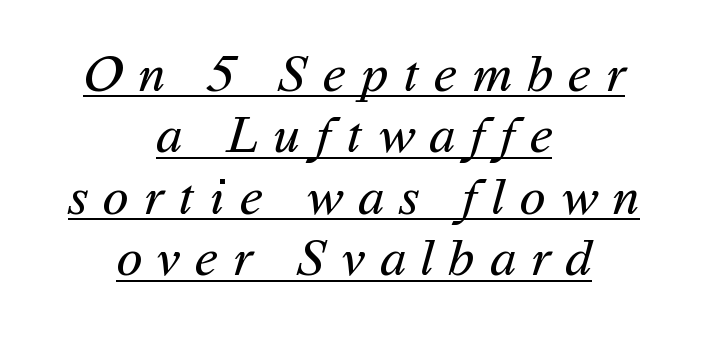
The text was rendered using a sans face with plain stroke endings. Horizontally, the lines are justified to the midpoint only. The cut favours lightness, reaching ordinary text weight at its darkest. Each word looks stretched out because of the extra space between its letters. The lettering is marked with a stroke running underneath it.
